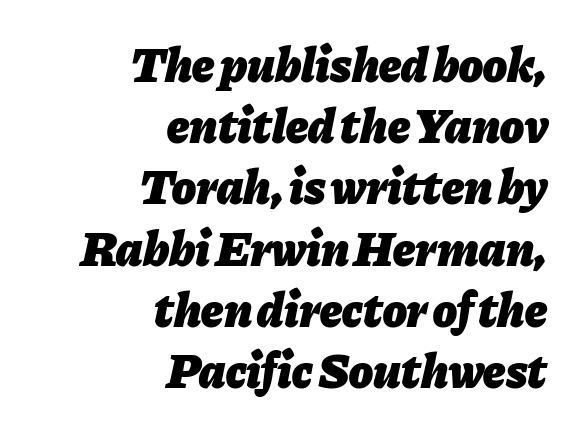
The image shows 49 px heavy type, italic (leaning right); set right-aligned, normal line spacing (1.25x), normal letter spacing, not underlined; low stroke contrast and a medium x-height.
